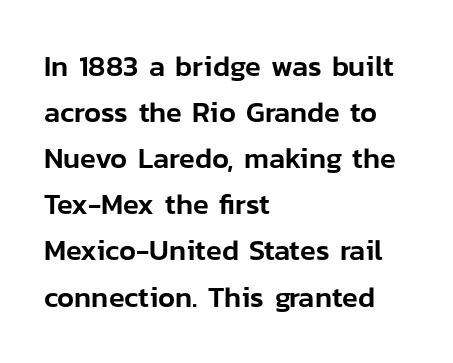
Q: Is the text italic (slanted)? A: No, it is upright.
Q: Is the typeface a serif or a sans-serif typeface? A: Sans-serif.
Q: Is the text underlined? A: No.
Q: How is the paragraph aligned? A: Left-aligned.
Q: Is the spacing between letters normal or unusually wide? A: Normal.
Q: Is the spacing between lines tight, normal or loose? A: Normal.
Q: Width (condensed, normal, or wide)? A: Normal.
Q: Stroke contrast? A: Low.
Q: x-height? A: Medium.
Q: Monospaced? A: No.
